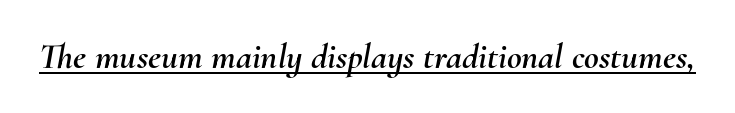
The letters are slanted; this is an italic face. Spacing verdict: proportional, widths tailored to each character. There is no visible air inserted between adjacent glyphs. A baseline rule has been typeset under these characters.
